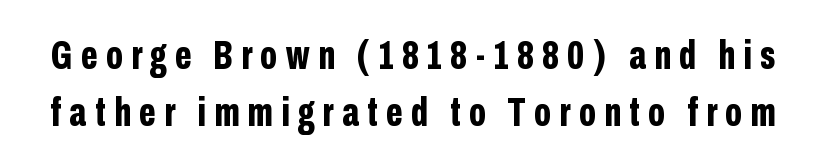
The image shows 40 px bold, condensed sans-serif type, upright; set normal line spacing (1.42x), unusually wide letter spacing (+0.21 em), not underlined; low stroke contrast and a medium x-height.
